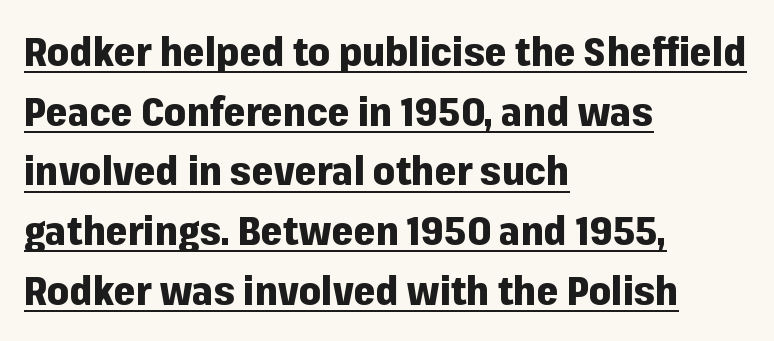
The image shows 39 px heavy sans-serif type, upright; set left-aligned, normal line spacing (1.53x), normal letter spacing, underlined; low stroke contrast and a medium x-height.
